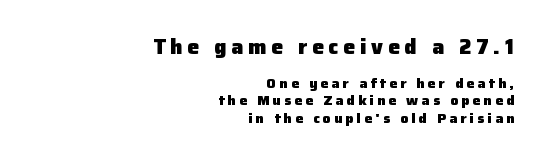
Top chunk: large. Bottom chunk: small. The rag falls on the left side of this text block. Strong, thick strokes mark this as bold type. The letters stand straight up with perfectly vertical stems. Glance below the letters and you will spot only blank space.
